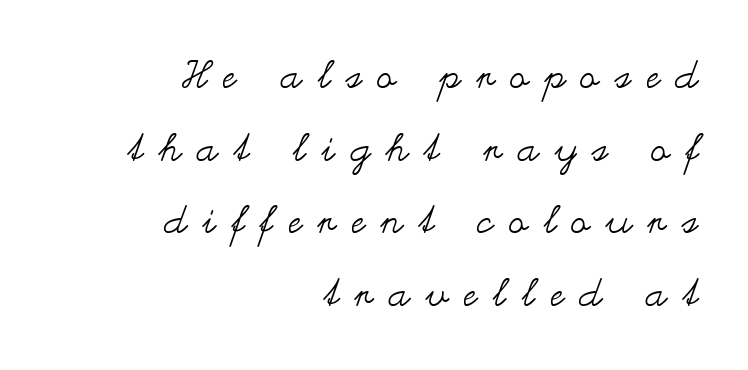
The weight tops out at a normal text grade. Loosely led — the rows are spread out. Glance below the letters and you will spot only blank space. The tracking reads as deliberately expanded to a designer's eye.
